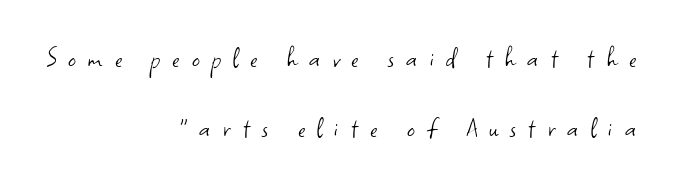
Q: Is the text bold? A: No.
Q: Is the text italic (slanted)? A: Yes.
Q: Is the typeface a serif or a sans-serif typeface? A: Sans-serif.
Q: Is the text underlined? A: No.
Q: How is the paragraph aligned? A: Right-aligned.
Q: Is the spacing between letters normal or unusually wide? A: Unusually wide.
Q: Is the spacing between lines tight, normal or loose? A: Loose.
Q: Width (condensed, normal, or wide)? A: Normal.
Q: Stroke contrast? A: Low.
Q: x-height? A: Small.
Q: Monospaced? A: No.
